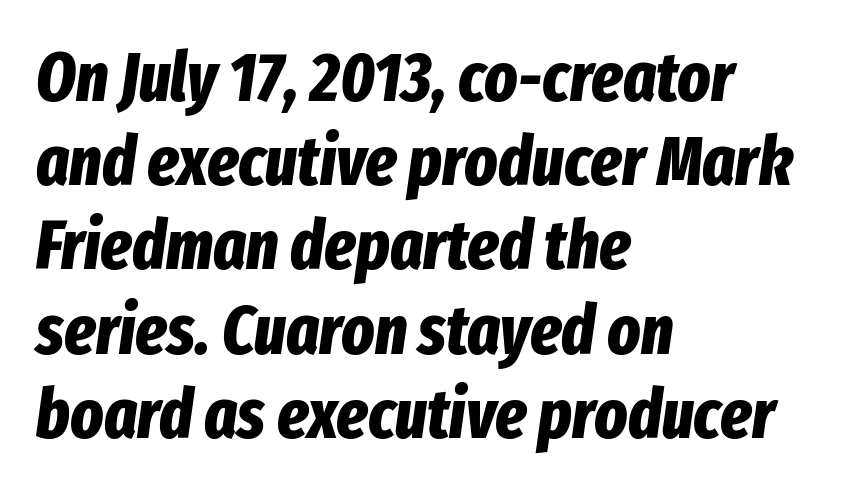
{"italic": "yes", "lean": "right", "slant_degrees": 8, "bold": "yes", "weight": "bold", "width": "condensed", "stroke_contrast": "low", "x_height": "medium", "monospaced": "no", "underline": "no", "align": "left", "line_spacing_ratio": 1.22, "letter_spacing": "normal", "letter_spacing_em": 0.0, "glyph_px": 69}
